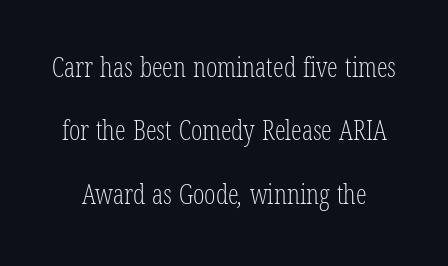
The image shows 27 px text type; set loose line spacing (2.35x), normal letter spacing, not underlined.
